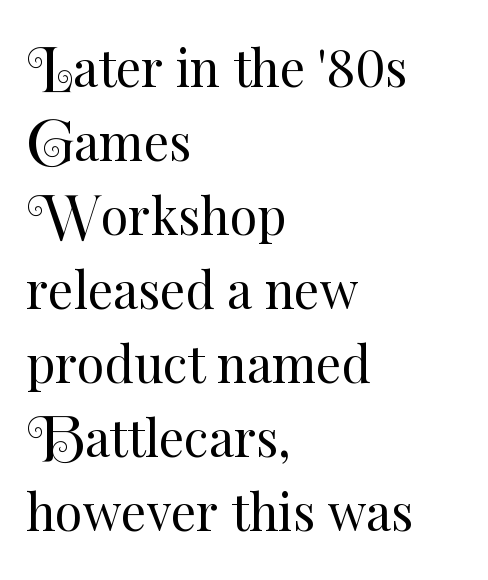
Q: Is the text bold? A: No.
Q: Is the text italic (slanted)? A: No, it is upright.
Q: Is the text underlined? A: No.
Q: How is the paragraph aligned? A: Left-aligned.
Q: Is the spacing between letters normal or unusually wide? A: Normal.
Q: Is the spacing between lines tight, normal or loose? A: Normal.
Q: Width (condensed, normal, or wide)? A: Normal.
Q: Stroke contrast? A: Medium.
Q: x-height? A: Small.
Q: Monospaced? A: No.
